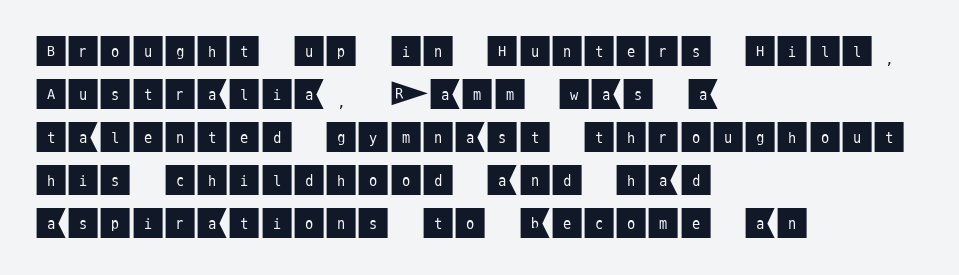
Q: Is the text italic (slanted)? A: No, it is upright.
Q: Is the typeface a serif or a sans-serif typeface? A: Sans-serif.
Q: Is the text underlined? A: No.
Q: How is the paragraph aligned? A: Left-aligned.
Q: Is the spacing between letters normal or unusually wide? A: Normal.
Q: Is the spacing between lines tight, normal or loose? A: Normal.
Q: Width (condensed, normal, or wide)? A: Normal.
Q: Stroke contrast? A: Medium.
Q: x-height? A: Large.
